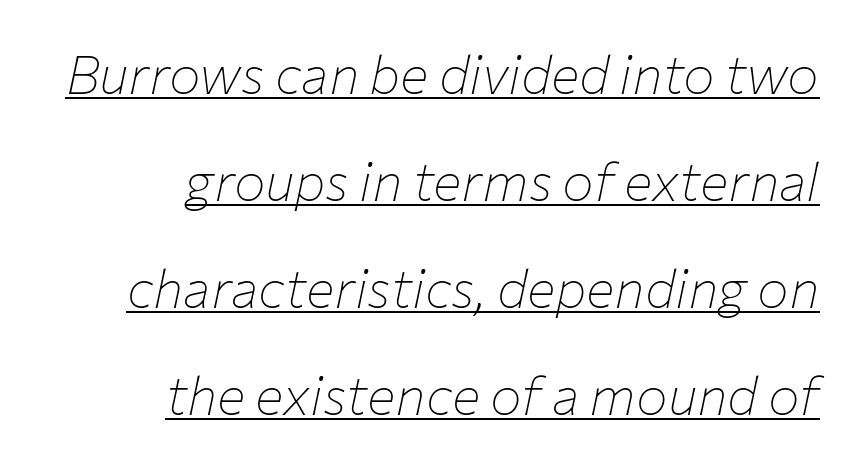
{"italic": "yes", "lean": "right", "slant_degrees": 12, "bold": "no", "weight": "thin", "width": "normal", "stroke_contrast": "low", "x_height": "medium", "monospaced": "no", "underline": "yes", "align": "right", "line_spacing": "loose", "line_spacing_ratio": 2.02, "letter_spacing": "normal", "letter_spacing_em": 0.0, "glyph_px": 53}
